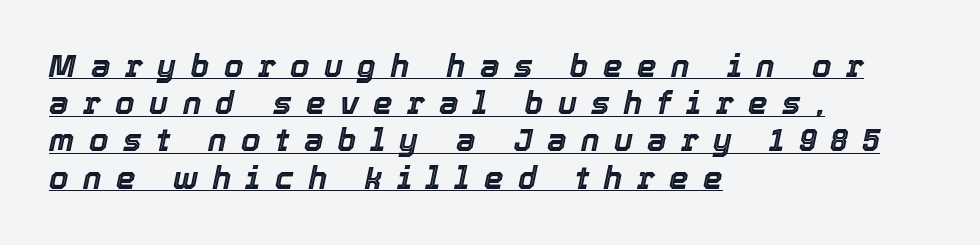
{"italic": "yes", "lean": "right", "slant_degrees": 12, "width": "normal", "x_height": "medium", "monospaced": "no", "underline": "yes", "align": "left", "line_spacing_ratio": 1.2, "letter_spacing": "wide", "letter_spacing_em": 0.47, "glyph_px": 31}
